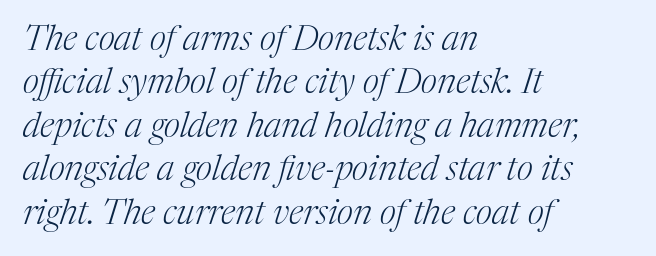
{"serif": "yes", "italic": "yes", "lean": "right", "slant_degrees": 17, "bold": "no", "weight": "light", "width": "normal", "stroke_contrast": "medium", "x_height": "medium", "monospaced": "no", "underline": "no", "align": "left", "line_spacing_ratio": 1.24, "letter_spacing": "normal", "letter_spacing_em": 0.0, "glyph_px": 35}
